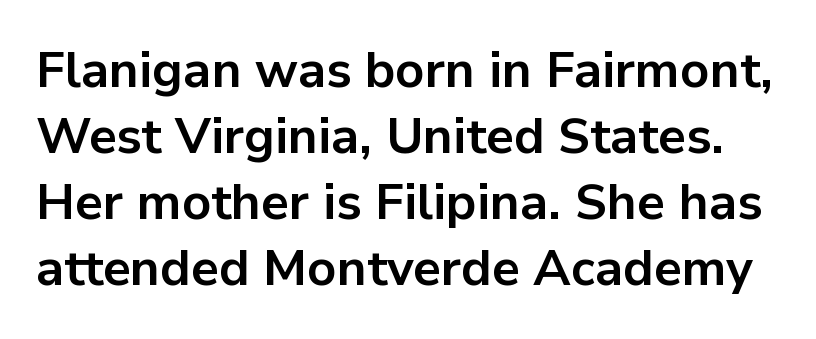
{"serif": "no", "italic": "no", "bold": "yes", "weight": "bold", "width": "normal", "stroke_contrast": "low", "x_height": "medium", "monospaced": "no", "underline": "no", "line_spacing": "normal", "line_spacing_ratio": 1.32, "letter_spacing": "normal", "letter_spacing_em": 0.0, "glyph_px": 50}
